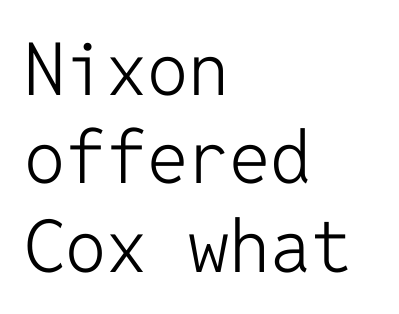
Q: Is the text bold? A: No.
Q: Is the text italic (slanted)? A: No, it is upright.
Q: Is the typeface a serif or a sans-serif typeface? A: Sans-serif.
Q: Is the text underlined? A: No.
Q: How is the paragraph aligned? A: Left-aligned.
Q: Is the spacing between letters normal or unusually wide? A: Normal.
Q: Width (condensed, normal, or wide)? A: Normal.
Q: Stroke contrast? A: Low.
Q: x-height? A: Medium.
Q: Monospaced? A: Yes.
